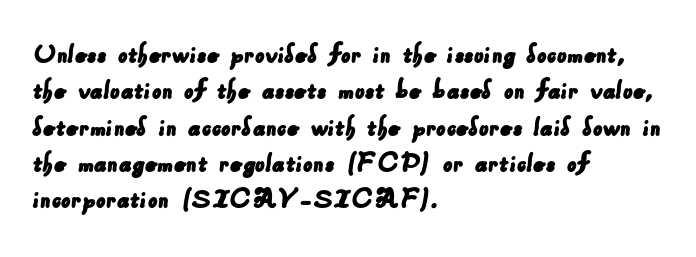
Notice how the passage keeps a crisp vertical edge on the left only. The face used here is a sans, in the tradition of grotesques and geometrics. The space directly below the letters is spotless. The letters advance in unequal steps, a hallmark of proportional type. The tracking reads as untouched default to a designer's eye.
